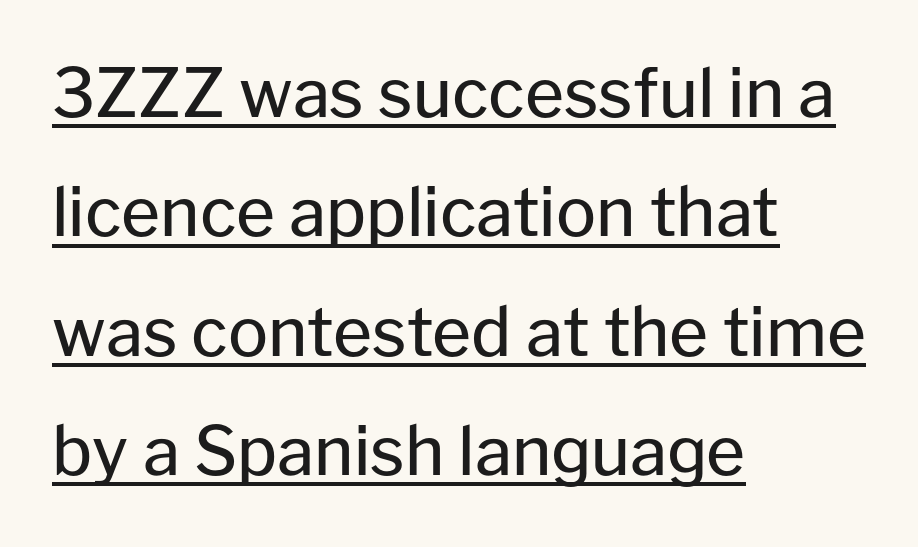
Q: Is the text bold? A: No.
Q: Is the text italic (slanted)? A: No, it is upright.
Q: Is the typeface a serif or a sans-serif typeface? A: Sans-serif.
Q: Is the text underlined? A: Yes.
Q: How is the paragraph aligned? A: Left-aligned.
Q: Is the spacing between letters normal or unusually wide? A: Normal.
Q: Width (condensed, normal, or wide)? A: Normal.
Q: Stroke contrast? A: Low.
Q: x-height? A: Medium.
Q: Monospaced? A: No.
